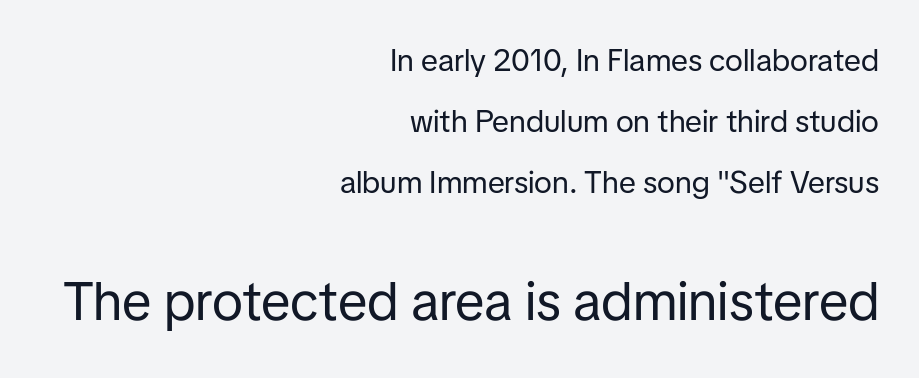
Q: Is the text bold? A: No.
Q: Is the text italic (slanted)? A: No, it is upright.
Q: Is the typeface a serif or a sans-serif typeface? A: Sans-serif.
Q: Is the text underlined? A: No.
Q: How is the paragraph aligned? A: Right-aligned.
Q: Is the spacing between letters normal or unusually wide? A: Normal.
Q: Is the spacing between lines tight, normal or loose? A: Loose.
Q: Which block of text is set in a larger size, the first (top) or the second (bottom)? A: The second (bottom) one.
Q: Width (condensed, normal, or wide)? A: Normal.
Q: Stroke contrast? A: Low.
Q: x-height? A: Medium.
Q: Monospaced? A: No.
